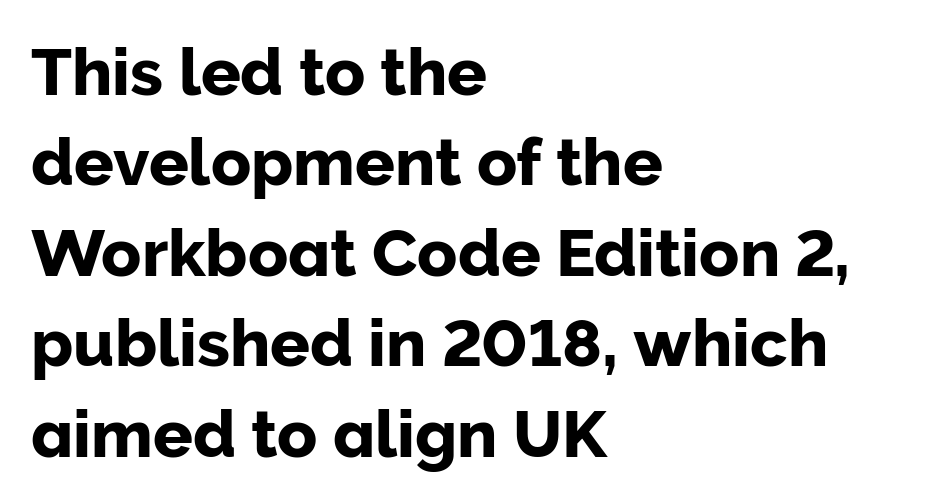
The image shows 66 px sans-serif type, upright; set left-aligned, normal line spacing (1.37x), normal letter spacing, not underlined; low stroke contrast and a medium x-height.
